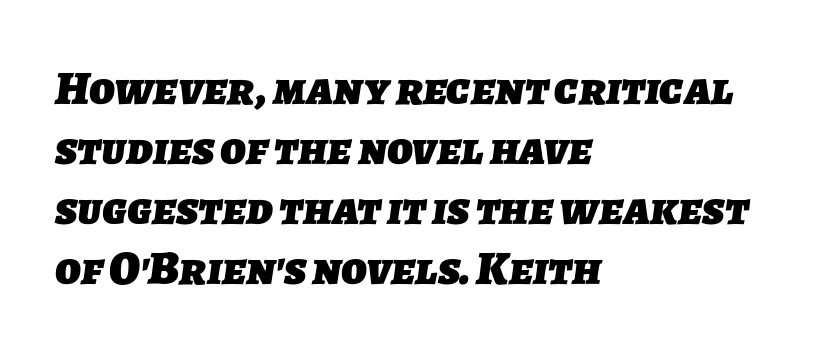
The face used here is rendered with its standard letterfit. These lines are rendered in a variable-pitch font. Reading down the block, your eye returns to a fixed left position each line. Honestly, there is no underline to notice here at all. The rendering shows plain stroke endings on the letterforms — a sans-serif design. Caption: bold face, heavy strokes.
